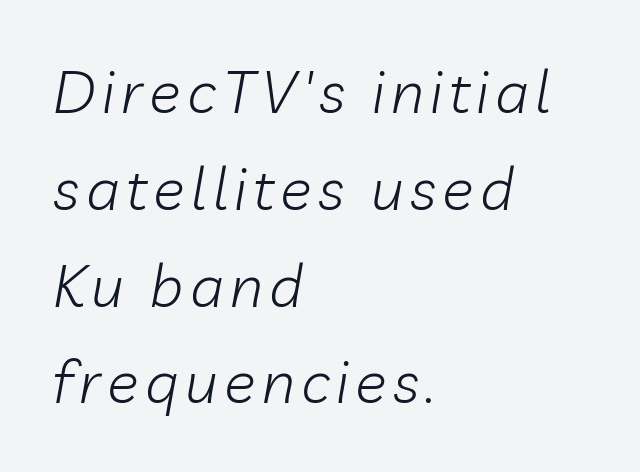
{"italic": "yes", "lean": "right", "slant_degrees": 10, "bold": "no", "weight": "light", "width": "normal", "stroke_contrast": "low", "x_height": "medium", "monospaced": "no", "underline": "no", "align": "left", "line_spacing": "normal", "line_spacing_ratio": 1.64, "glyph_px": 59}
